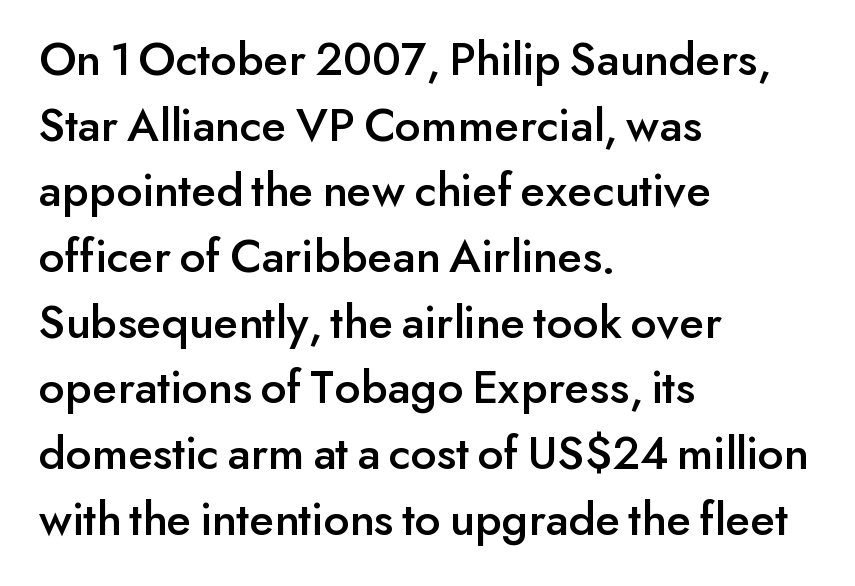
Q: Is the text italic (slanted)? A: No, it is upright.
Q: Is the typeface a serif or a sans-serif typeface? A: Sans-serif.
Q: Is the text underlined? A: No.
Q: How is the paragraph aligned? A: Left-aligned.
Q: Is the spacing between letters normal or unusually wide? A: Normal.
Q: Is the spacing between lines tight, normal or loose? A: Normal.
Q: Width (condensed, normal, or wide)? A: Normal.
Q: Stroke contrast? A: Low.
Q: x-height? A: Small.
Q: Monospaced? A: No.
